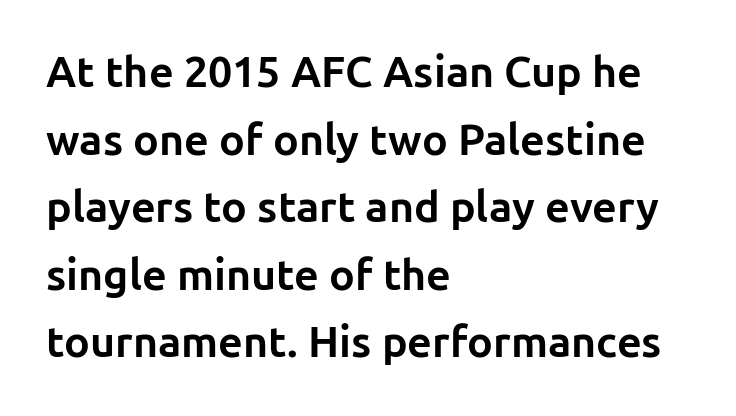
{"serif": "no", "italic": "no", "bold": "yes", "weight": "bold", "width": "normal", "stroke_contrast": "low", "x_height": "medium", "monospaced": "no", "underline": "no", "align": "left", "line_spacing": "normal", "line_spacing_ratio": 1.57, "letter_spacing": "normal", "letter_spacing_em": 0.0, "glyph_px": 43}
